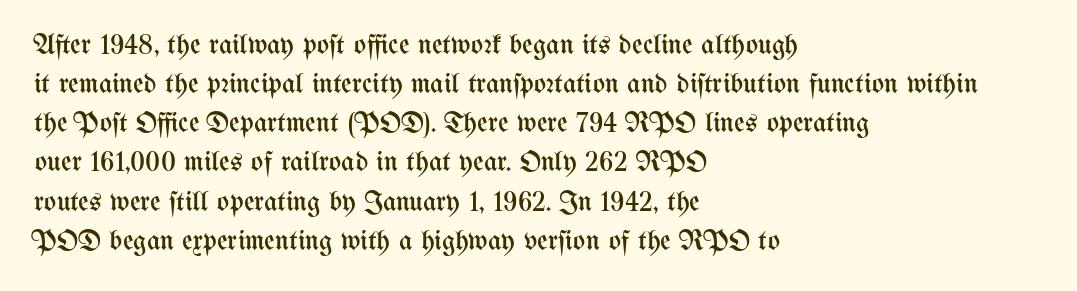
Each word holds together tightly as a unit, with standard inter-letter gaps. The typesetting does not lean heavy: it is not bold. Leading matches the norm, producing a regular column. These lines were composed using upright roman letters. You could not count columns in this text — the font is proportionally spaced.
